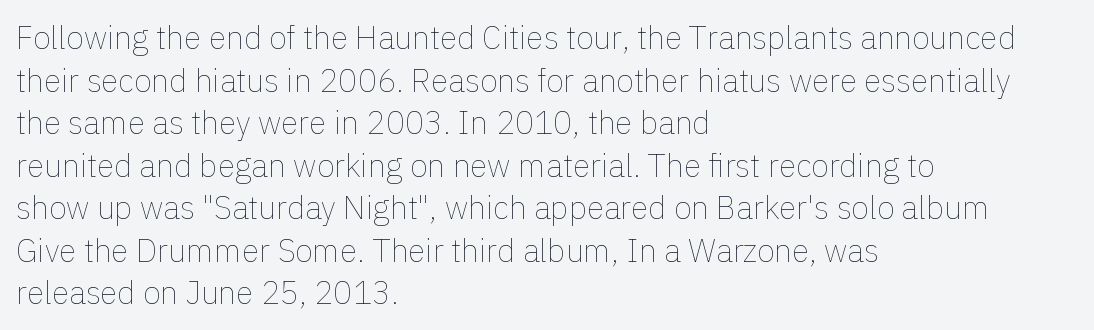
{"italic": "no", "bold": "no", "weight": "thin", "width": "normal", "x_height": "medium", "monospaced": "no", "underline": "no", "align": "left", "line_spacing": "normal", "line_spacing_ratio": 1.33, "letter_spacing": "normal", "letter_spacing_em": 0.0, "glyph_px": 32}
